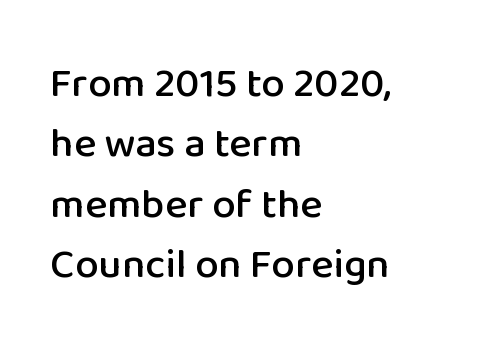
Q: Is the text italic (slanted)? A: No, it is upright.
Q: Is the typeface a serif or a sans-serif typeface? A: Sans-serif.
Q: Is the text underlined? A: No.
Q: How is the paragraph aligned? A: Left-aligned.
Q: Is the spacing between letters normal or unusually wide? A: Normal.
Q: Is the spacing between lines tight, normal or loose? A: Normal.
Q: Width (condensed, normal, or wide)? A: Normal.
Q: Stroke contrast? A: Low.
Q: x-height? A: Medium.
Q: Monospaced? A: No.
